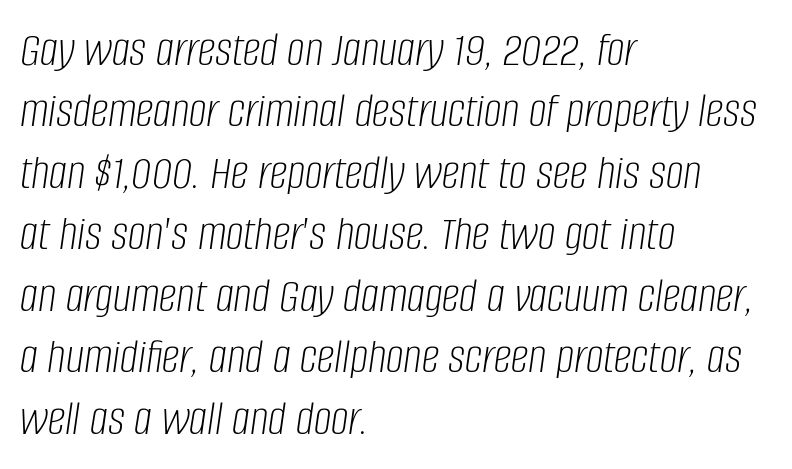
{"italic": "yes", "lean": "right", "slant_degrees": 8, "bold": "no", "weight": "light", "width": "condensed", "stroke_contrast": "low", "x_height": "large", "monospaced": "no", "underline": "no", "align": "left", "line_spacing_ratio": 1.23, "letter_spacing": "normal", "letter_spacing_em": 0.0, "glyph_px": 50}
